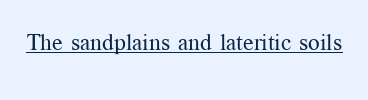
The image shows 23 px text type, upright; set normal letter spacing, underlined.
